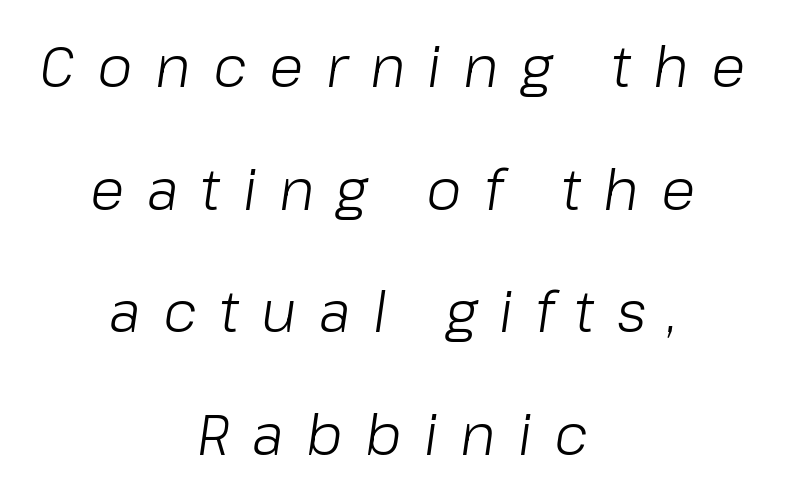
The space between consecutive lines is lavish. Descenders are the only things crossing below the line. Leftover space on each line is divided equally before and after the words. The letters look calm and open, with moderate or lighter stems. Is this a fixed-width face? No — the glyphs have proportional, varying widths.
